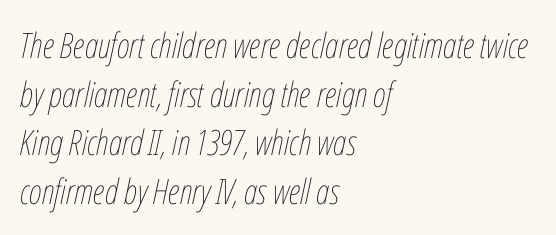
Q: Is the text bold? A: No.
Q: Is the text italic (slanted)? A: Yes, it leans right by about 12 degrees.
Q: Is the text underlined? A: No.
Q: How is the paragraph aligned? A: Left-aligned.
Q: Is the spacing between letters normal or unusually wide? A: Normal.
Q: Is the spacing between lines tight, normal or loose? A: Normal.
Q: Width (condensed, normal, or wide)? A: Condensed.
Q: Stroke contrast? A: Low.
Q: x-height? A: Medium.
Q: Monospaced? A: No.
